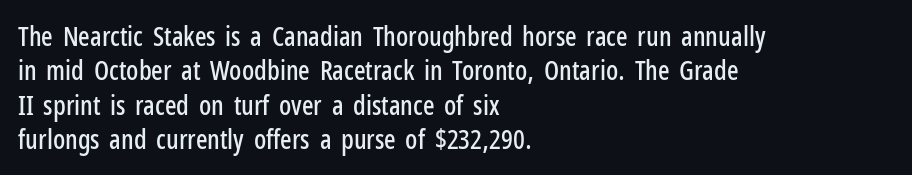
Do the letters lean? They stand straight. Lines of text with bare space underneath. The passage shown stacks its lines at a standard gap. Casual observation: everything's shoved over to the left.
